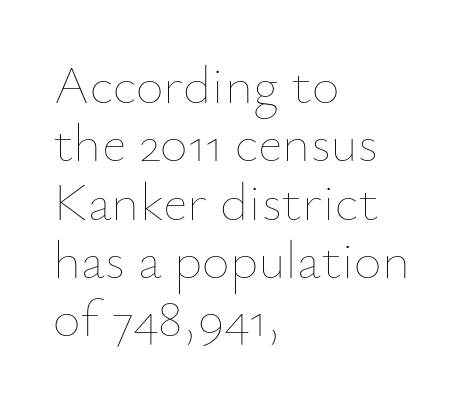
The ragged edge is on the right, which tells us the setting is flush left. Is there any slant? The stems are plumb. No word sits above an underline. No heavy texture on the line: the type isn't bold.
